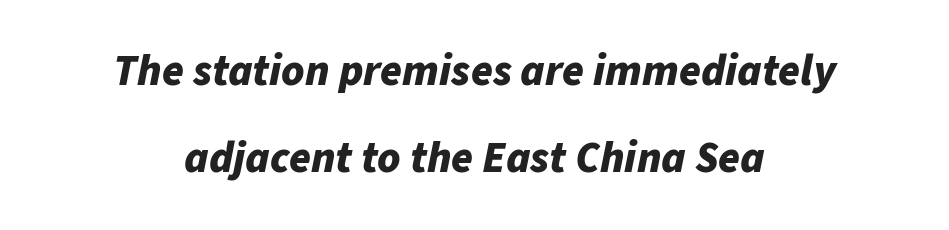
The image shows 44 px bold type, italic (leaning right); set centered, loose line spacing (1.98x), normal letter spacing, not underlined; low stroke contrast and a medium x-height.
